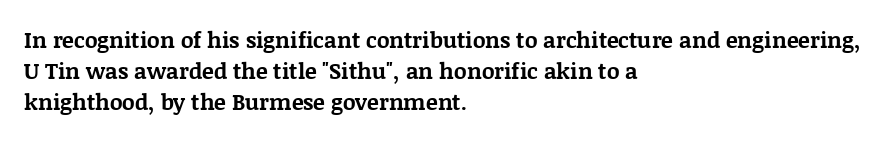
Ordinary non-slanted type is in use. The space between consecutive lines is moderate. The strokes are fattened all the way to bold. No extra tracking has been applied to these lines. Quick note: underline off. The typesetter chose a ragged-right arrangement here.
